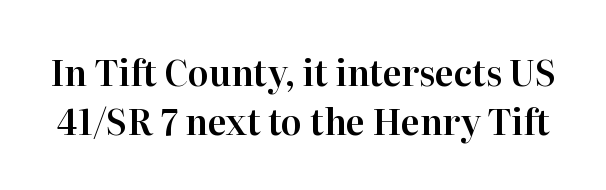
{"serif": "yes", "italic": "no", "width": "normal", "stroke_contrast": "high", "x_height": "medium", "monospaced": "no", "underline": "no", "line_spacing": "normal", "line_spacing_ratio": 1.4, "letter_spacing": "normal", "letter_spacing_em": 0.0, "glyph_px": 35}
